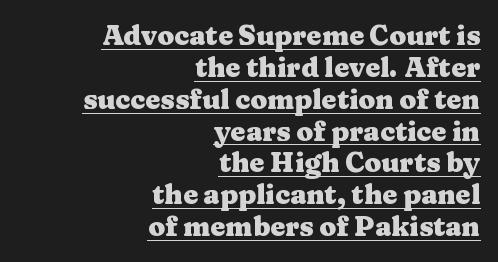
The image shows 27 px bold type, upright; set right-aligned, line spacing 1.18x, normal letter spacing, underlined.
